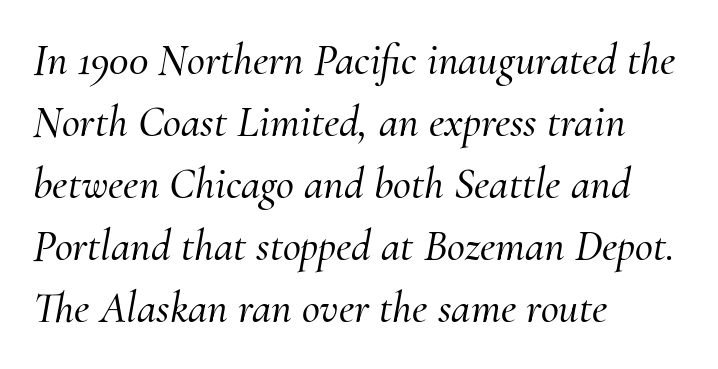
Q: Is the text italic (slanted)? A: Yes, it leans right by about 10 degrees.
Q: Is the typeface a serif or a sans-serif typeface? A: Serif.
Q: Is the text underlined? A: No.
Q: How is the paragraph aligned? A: Left-aligned.
Q: Is the spacing between letters normal or unusually wide? A: Normal.
Q: Is the spacing between lines tight, normal or loose? A: Normal.
Q: Width (condensed, normal, or wide)? A: Normal.
Q: Stroke contrast? A: Medium.
Q: x-height? A: Small.
Q: Monospaced? A: No.
